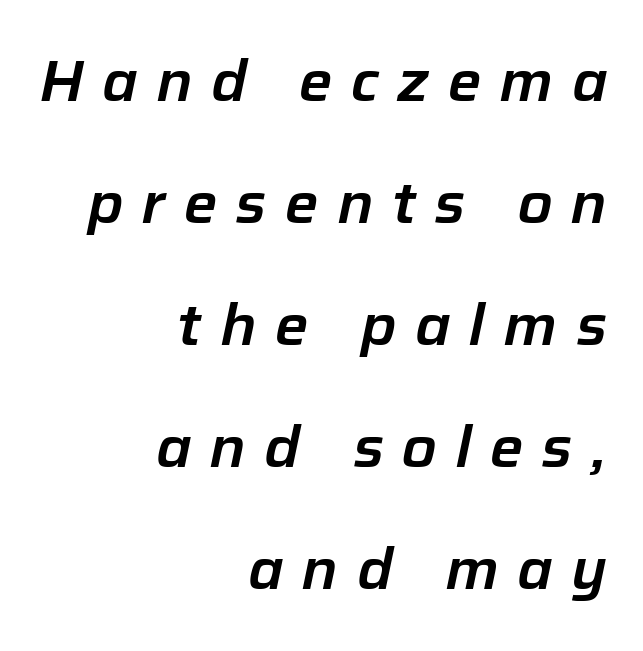
Q: Is the text italic (slanted)? A: Yes, it leans right by about 12 degrees.
Q: Is the text underlined? A: No.
Q: How is the paragraph aligned? A: Right-aligned.
Q: Is the spacing between letters normal or unusually wide? A: Unusually wide.
Q: Is the spacing between lines tight, normal or loose? A: Loose.
Q: Width (condensed, normal, or wide)? A: Normal.
Q: Stroke contrast? A: Low.
Q: x-height? A: Medium.
Q: Monospaced? A: No.
